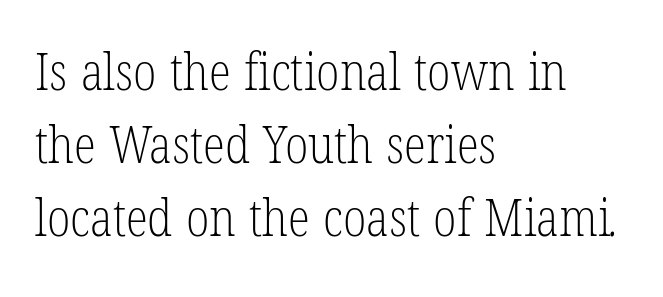
Q: Is the text bold? A: No.
Q: Is the typeface a serif or a sans-serif typeface? A: Serif.
Q: Is the text underlined? A: No.
Q: How is the paragraph aligned? A: Left-aligned.
Q: Is the spacing between letters normal or unusually wide? A: Normal.
Q: Is the spacing between lines tight, normal or loose? A: Normal.
Q: Width (condensed, normal, or wide)? A: Condensed.
Q: Stroke contrast? A: Low.
Q: x-height? A: Medium.
Q: Monospaced? A: No.
